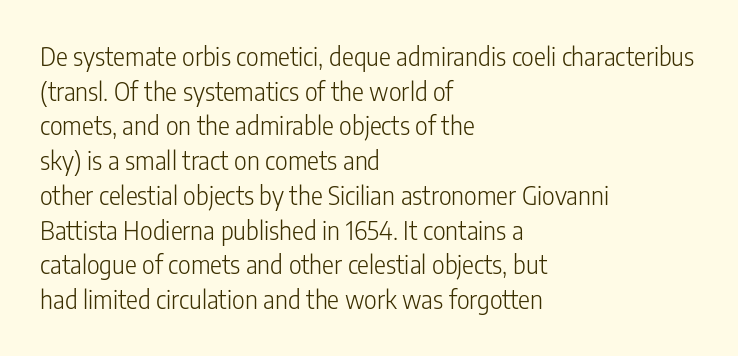
{"italic": "no", "bold": "no", "underline": "no", "align": "left", "line_spacing": "normal", "line_spacing_ratio": 1.39, "letter_spacing": "normal", "letter_spacing_em": 0.0, "glyph_px": 25}
